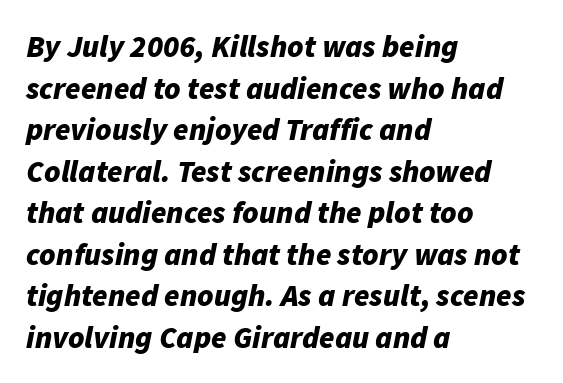
The image shows 31 px bold type, italic (leaning right); set left-aligned, normal line spacing (1.34x), normal letter spacing, not underlined; low stroke contrast and a medium x-height.
